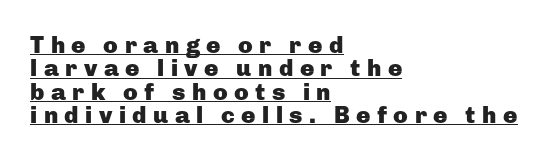
Q: Is the text bold? A: Yes.
Q: Is the text italic (slanted)? A: No, it is upright.
Q: Is the text underlined? A: Yes.
Q: How is the paragraph aligned? A: Left-aligned.
Q: Is the spacing between letters normal or unusually wide? A: Unusually wide.
Q: Is the spacing between lines tight, normal or loose? A: Tight.
